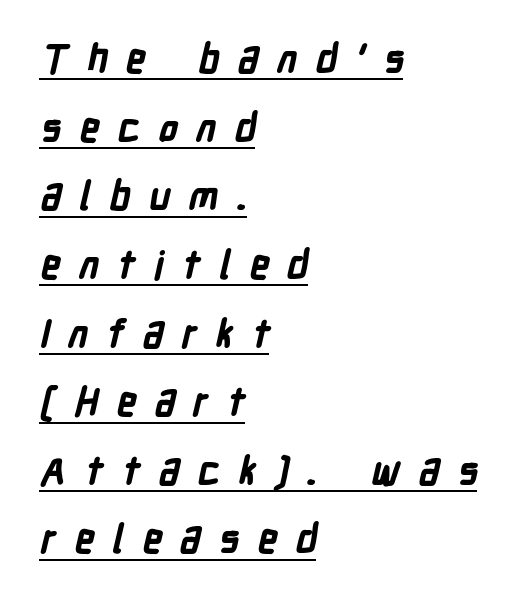
Q: Is the text bold? A: Yes.
Q: Is the typeface a serif or a sans-serif typeface? A: Sans-serif.
Q: Is the text underlined? A: Yes.
Q: How is the paragraph aligned? A: Left-aligned.
Q: Is the spacing between letters normal or unusually wide? A: Unusually wide.
Q: Width (condensed, normal, or wide)? A: Condensed.
Q: Stroke contrast? A: Low.
Q: x-height? A: Medium.
Q: Monospaced? A: No.
